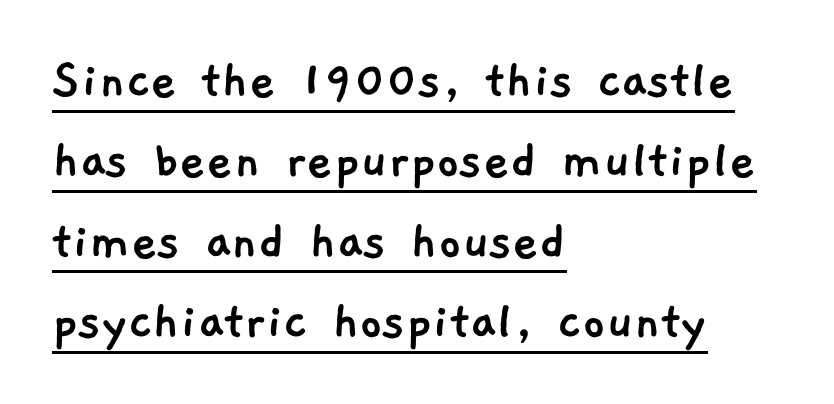
Q: Is the typeface a serif or a sans-serif typeface? A: Sans-serif.
Q: Is the text underlined? A: Yes.
Q: How is the paragraph aligned? A: Left-aligned.
Q: Is the spacing between letters normal or unusually wide? A: Normal.
Q: Is the spacing between lines tight, normal or loose? A: Normal.
Q: Width (condensed, normal, or wide)? A: Normal.
Q: Stroke contrast? A: Low.
Q: x-height? A: Medium.
Q: Monospaced? A: No.
